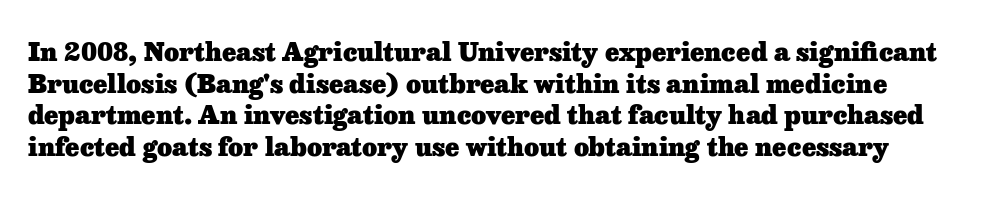
{"italic": "no", "bold": "yes", "underline": "no", "line_spacing_ratio": 1.22, "letter_spacing": "normal", "letter_spacing_em": 0.0, "glyph_px": 26}
